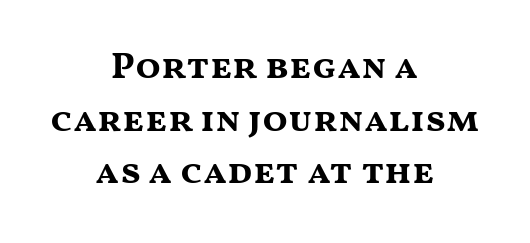
{"serif": "no", "italic": "no", "bold": "yes", "weight": "bold", "width": "wide", "stroke_contrast": "medium", "x_height": "medium", "monospaced": "no", "underline": "no", "align": "center", "line_spacing": "normal", "line_spacing_ratio": 1.42, "letter_spacing": "normal", "letter_spacing_em": 0.0, "glyph_px": 37}
